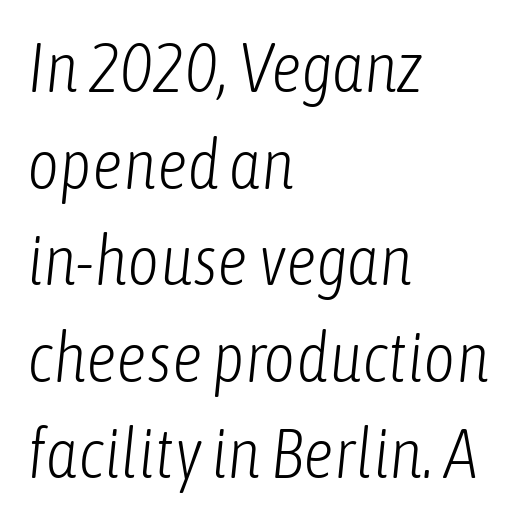
The letterforms sit at book weight or below. Tracking value appears to be zero — textbook default spacing. The face used here has a pronounced slope to its letters. Check under the words: just untouched page. Horizontally, the lines are justified to the leading edge only. Leading matches the norm, producing a regular column.
